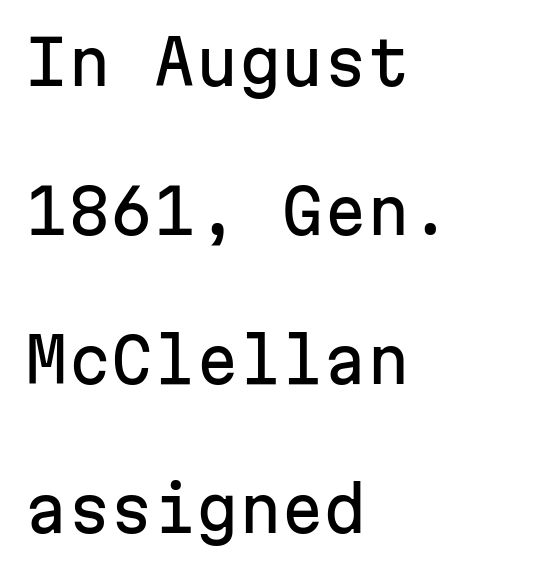
Q: Is the text italic (slanted)? A: No, it is upright.
Q: Is the typeface a serif or a sans-serif typeface? A: Sans-serif.
Q: Is the text underlined? A: No.
Q: How is the paragraph aligned? A: Left-aligned.
Q: Is the spacing between letters normal or unusually wide? A: Normal.
Q: Is the spacing between lines tight, normal or loose? A: Loose.
Q: Width (condensed, normal, or wide)? A: Normal.
Q: Stroke contrast? A: Low.
Q: x-height? A: Medium.
Q: Monospaced? A: Yes.
